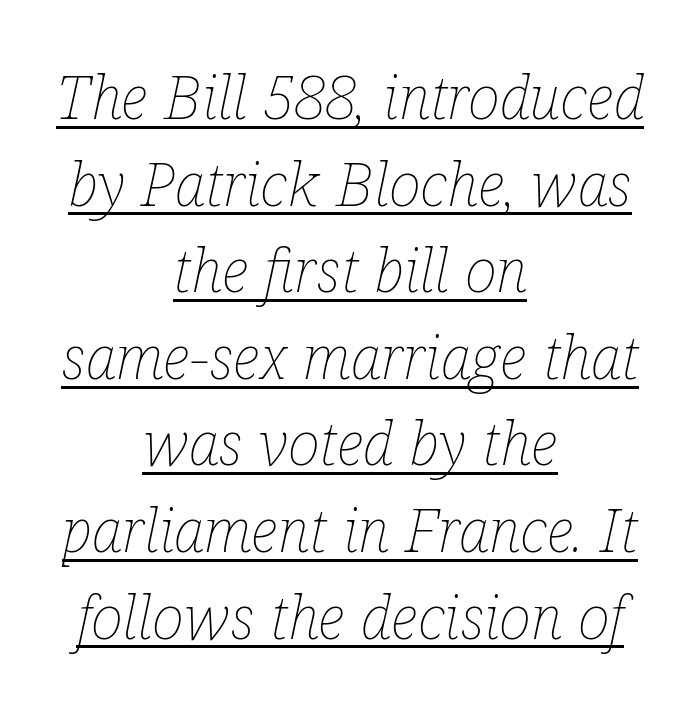
The image shows 61 px thin, condensed type, italic (leaning right); set centered, normal line spacing (1.42x), normal letter spacing, underlined; low stroke contrast and a medium x-height.
